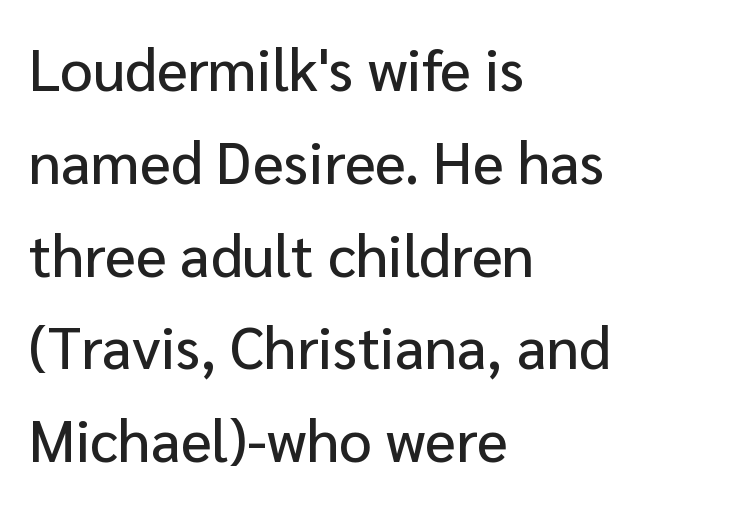
The line texture is even and compact thanks to regular tracking. Notice how the stems are strictly vertical — no italics here. If you measured baseline to baseline, you'd find a middling distance. The foot of each line stays bare and open. The passage shown is typed in a proportional face where columns would drift.
